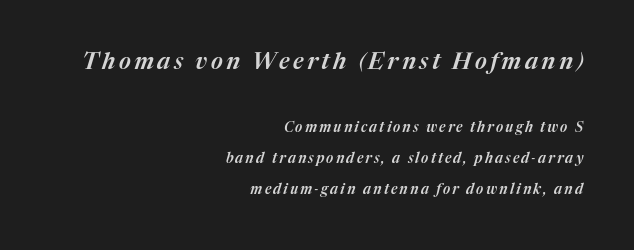
Q: Is the text italic (slanted)? A: Yes, it leans right by about 17 degrees.
Q: Is the text underlined? A: No.
Q: How is the paragraph aligned? A: Right-aligned.
Q: Is the spacing between lines tight, normal or loose? A: Loose.
Q: Which block of text is set in a larger size, the first (top) or the second (bottom)? A: The first (top) one.
